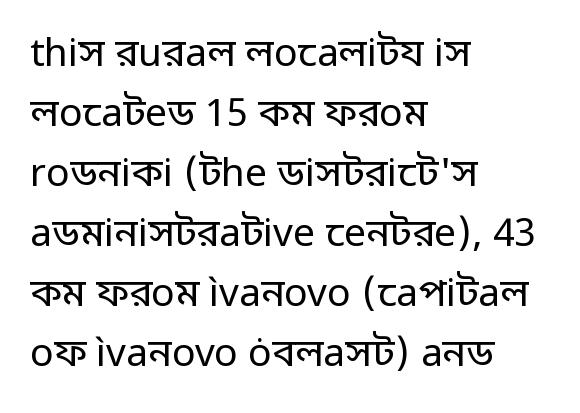
The image shows 39 px regular-weight sans-serif type, upright; set left-aligned, normal line spacing (1.54x), normal letter spacing, not underlined; low stroke contrast and a medium x-height.
